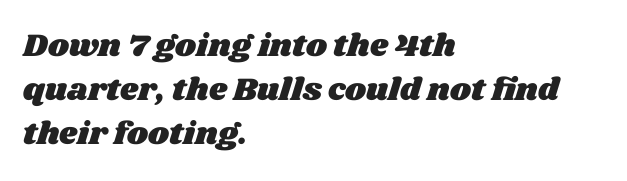
Q: Is the text underlined? A: No.
Q: How is the paragraph aligned? A: Left-aligned.
Q: Is the spacing between letters normal or unusually wide? A: Normal.
Q: Is the spacing between lines tight, normal or loose? A: Normal.
Q: Width (condensed, normal, or wide)? A: Wide.
Q: Stroke contrast? A: Medium.
Q: x-height? A: Large.
Q: Monospaced? A: No.
